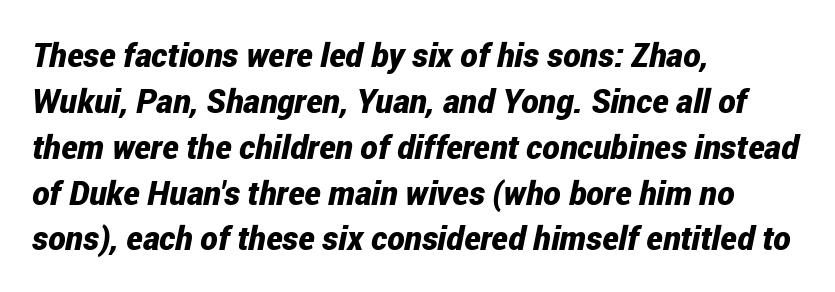
Every letter is thick-stroked: bold, no question. Typeset ragged right — the left edge is the straight one. The face used here is proportionally spaced, like ordinary book or web type. Does the lettering tilt? It does — this is italic. Rule under the text: the space is simply empty. The horizontal fit of the characters is conventional and even.
